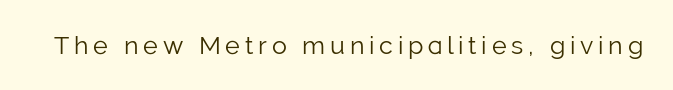
Q: Is the text bold? A: No.
Q: Is the text italic (slanted)? A: No, it is upright.
Q: Is the text underlined? A: No.
